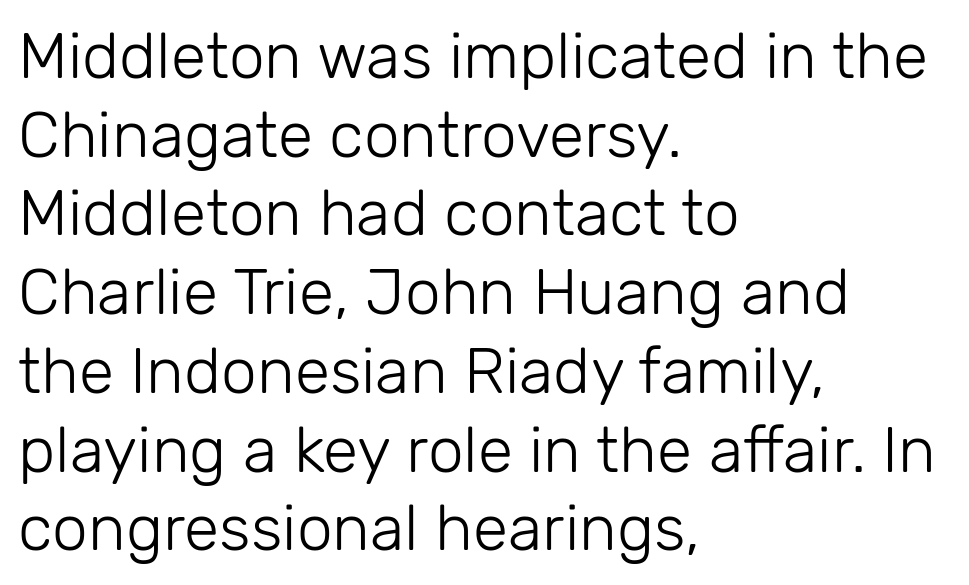
Q: Is the text bold? A: No.
Q: Is the text italic (slanted)? A: No, it is upright.
Q: Is the typeface a serif or a sans-serif typeface? A: Sans-serif.
Q: Is the text underlined? A: No.
Q: How is the paragraph aligned? A: Left-aligned.
Q: Is the spacing between letters normal or unusually wide? A: Normal.
Q: Width (condensed, normal, or wide)? A: Normal.
Q: Stroke contrast? A: Low.
Q: x-height? A: Medium.
Q: Monospaced? A: No.
